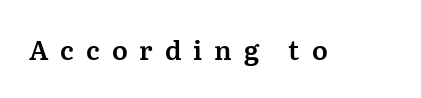
{"italic": "no", "underline": "no", "letter_spacing": "wide", "letter_spacing_em": 0.46, "glyph_px": 26}
